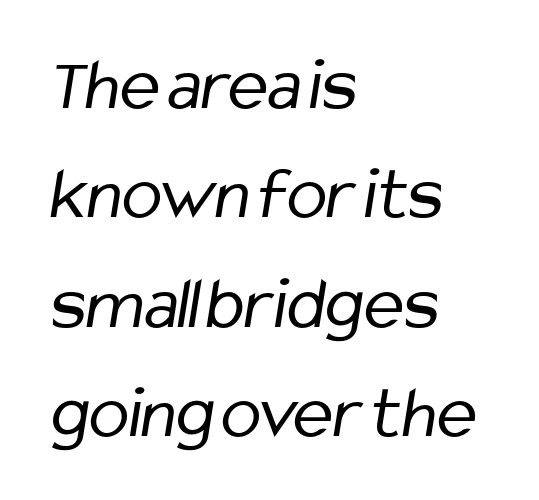
Visually the block forms a straight wall on the left and a jagged coastline on the right. Grotesque or geometric, the face here clearly has no serifs. The rendering uses natural spacing where letterforms have individual widths. Is this a heavy cut? Hardly; it is regular or lighter.
